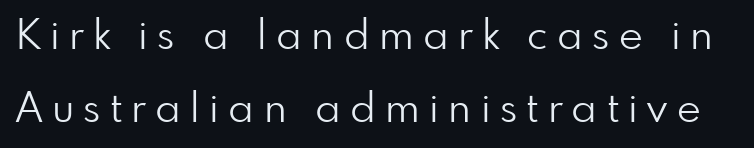
{"serif": "no", "italic": "no", "bold": "no", "weight": "light", "width": "normal", "stroke_contrast": "low", "x_height": "small", "monospaced": "no", "underline": "no", "line_spacing_ratio": 1.77, "letter_spacing": "wide", "letter_spacing_em": 0.23, "glyph_px": 41}
